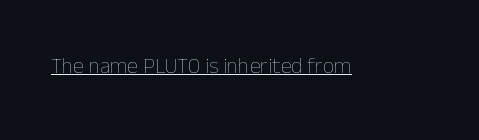
Q: Is the text bold? A: No.
Q: Is the text italic (slanted)? A: No, it is upright.
Q: Is the text underlined? A: Yes.
Q: Is the spacing between letters normal or unusually wide? A: Normal.
